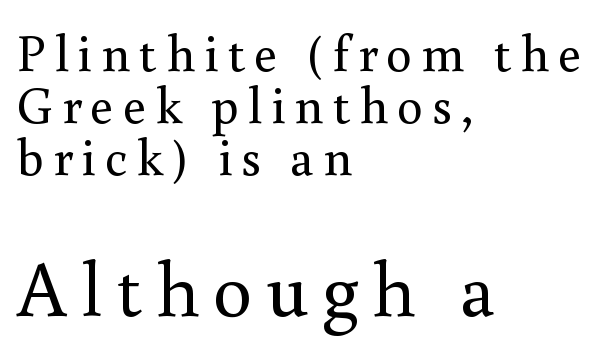
Q: Is the text bold? A: No.
Q: Is the text italic (slanted)? A: No, it is upright.
Q: Is the typeface a serif or a sans-serif typeface? A: Serif.
Q: Is the text underlined? A: No.
Q: How is the paragraph aligned? A: Left-aligned.
Q: Is the spacing between lines tight, normal or loose? A: Tight.
Q: Which block of text is set in a larger size, the first (top) or the second (bottom)? A: The second (bottom) one.
Q: Width (condensed, normal, or wide)? A: Normal.
Q: Stroke contrast? A: Medium.
Q: x-height? A: Small.
Q: Monospaced? A: No.
